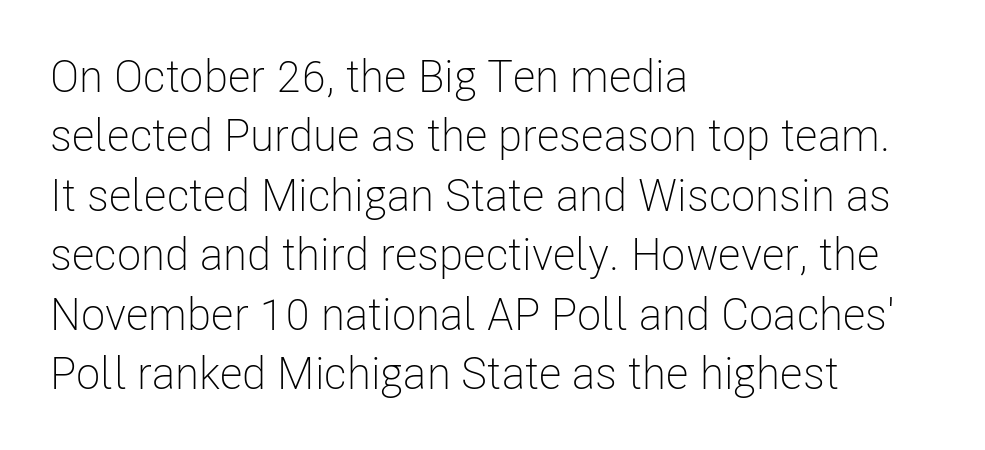
The image shows 45 px light, condensed sans-serif type, upright; set left-aligned, normal line spacing (1.32x), normal letter spacing, not underlined; low stroke contrast and a medium x-height.
